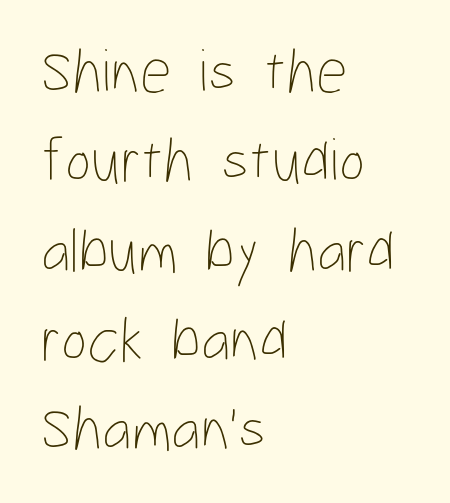
Q: Is the text bold? A: No.
Q: Is the text italic (slanted)? A: No, it is upright.
Q: Is the text underlined? A: No.
Q: How is the paragraph aligned? A: Left-aligned.
Q: Is the spacing between letters normal or unusually wide? A: Normal.
Q: Is the spacing between lines tight, normal or loose? A: Normal.
Q: Width (condensed, normal, or wide)? A: Condensed.
Q: Stroke contrast? A: Low.
Q: x-height? A: Medium.
Q: Monospaced? A: No.
